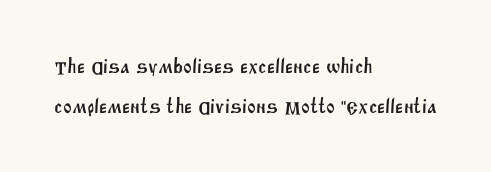
The image shows 21 px text type; set left-aligned, line spacing 1.89x, normal letter spacing, not underlined.
